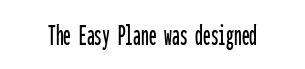
Designer's note — italics off, roman on. Descenders hang freely into open space. Here the designer chose a console-style face with uniform glyph widths. You could call the tracking neutral — neither tight nor loose. Nope, no serifs anywhere on these letters.
